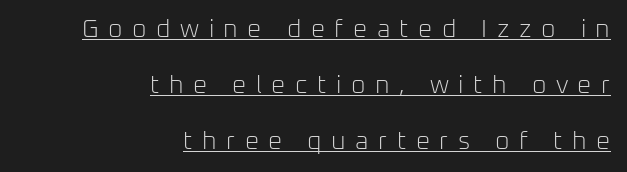
The image shows 25 px text type, upright; set right-aligned, loose line spacing (2.24x), unusually wide letter spacing (+0.38 em), underlined.
